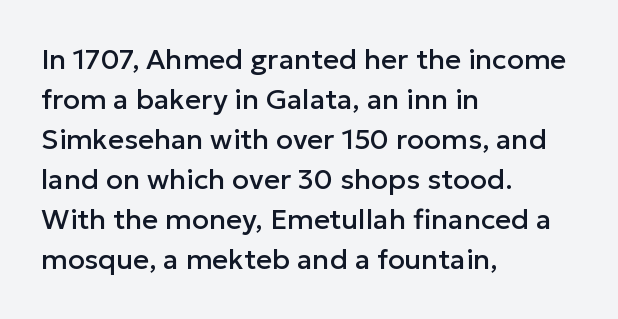
{"serif": "no", "italic": "no", "width": "normal", "stroke_contrast": "low", "x_height": "medium", "monospaced": "no", "underline": "no", "align": "left", "line_spacing": "normal", "line_spacing_ratio": 1.43, "letter_spacing": "normal", "letter_spacing_em": 0.0, "glyph_px": 28}
